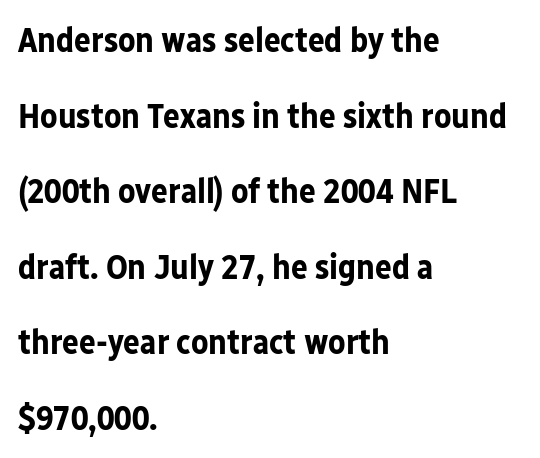
{"serif": "no", "italic": "no", "bold": "yes", "weight": "bold", "width": "normal", "stroke_contrast": "low", "x_height": "medium", "monospaced": "no", "underline": "no", "align": "left", "line_spacing": "loose", "line_spacing_ratio": 2.16, "letter_spacing": "normal", "letter_spacing_em": 0.0, "glyph_px": 35}
